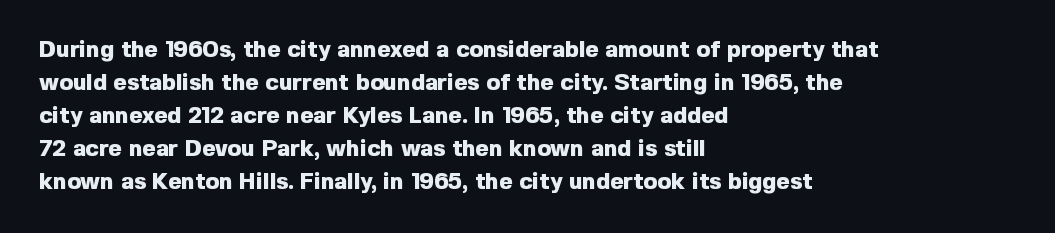
Q: Is the text bold? A: Yes.
Q: Is the text italic (slanted)? A: No, it is upright.
Q: Is the text underlined? A: No.
Q: How is the paragraph aligned? A: Left-aligned.
Q: Is the spacing between letters normal or unusually wide? A: Normal.
Q: Is the spacing between lines tight, normal or loose? A: Normal.
